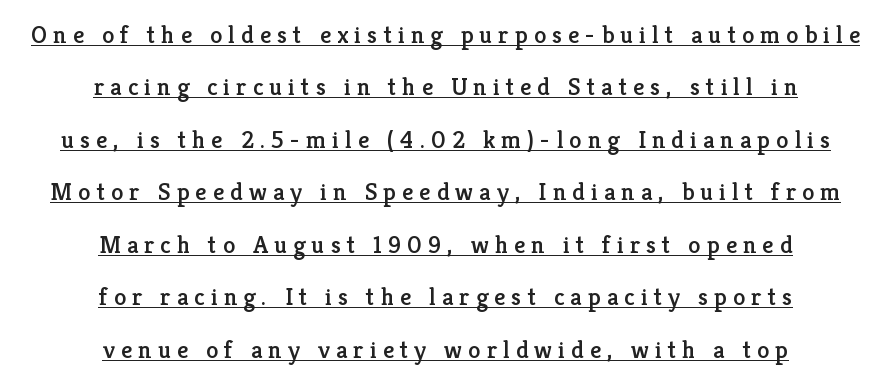
Q: Is the text italic (slanted)? A: No, it is upright.
Q: Is the text underlined? A: Yes.
Q: How is the paragraph aligned? A: Centered.
Q: Is the spacing between letters normal or unusually wide? A: Unusually wide.
Q: Is the spacing between lines tight, normal or loose? A: Loose.
